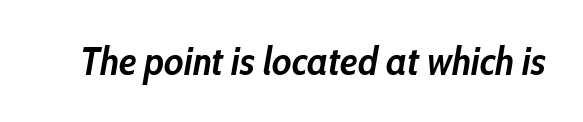
The face used here has the dense, thick strokes of a bold. A typesetter would call this zero additional tracking. Designer's note — italics engaged. Descender tails drop into unmarked territory. Do the characters align in a grid? No, the font is proportional.
